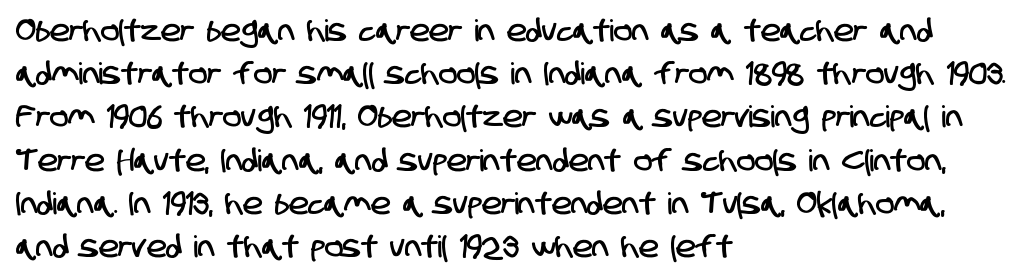
The image shows 30 px condensed sans-serif type; set left-aligned, normal line spacing (1.44x), normal letter spacing, not underlined; low stroke contrast and a large x-height.
